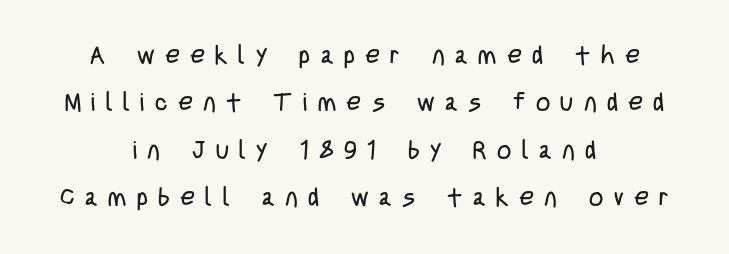
Compared with typical body copy, the letter spacing here is much looser. Upright lettering throughout. Think standard paragraph weight, or any step lighter than that. The strip under each line holds only bare page. If you measured baseline to baseline, you'd find a long distance. Every row of glyphs is offset so its center matches the block's center.
